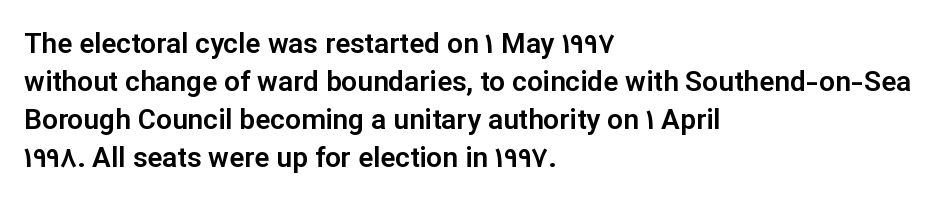
{"serif": "no", "italic": "no", "width": "normal", "stroke_contrast": "low", "x_height": "medium", "monospaced": "no", "underline": "no", "align": "left", "line_spacing": "normal", "line_spacing_ratio": 1.36, "letter_spacing": "normal", "letter_spacing_em": 0.0, "glyph_px": 28}
